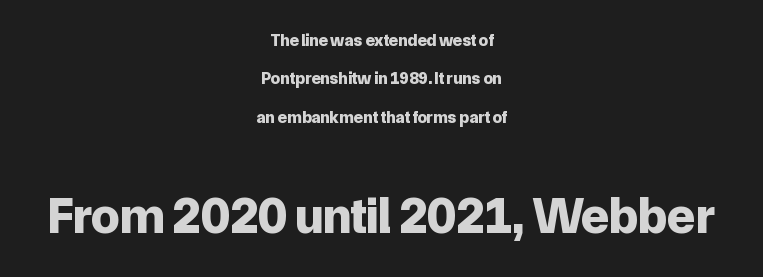
Q: Is the text bold? A: Yes.
Q: Is the text italic (slanted)? A: No, it is upright.
Q: Is the typeface a serif or a sans-serif typeface? A: Sans-serif.
Q: Is the text underlined? A: No.
Q: How is the paragraph aligned? A: Centered.
Q: Is the spacing between letters normal or unusually wide? A: Normal.
Q: Is the spacing between lines tight, normal or loose? A: Loose.
Q: Which block of text is set in a larger size, the first (top) or the second (bottom)? A: The second (bottom) one.
Q: Width (condensed, normal, or wide)? A: Normal.
Q: Stroke contrast? A: Low.
Q: x-height? A: Medium.
Q: Monospaced? A: No.
